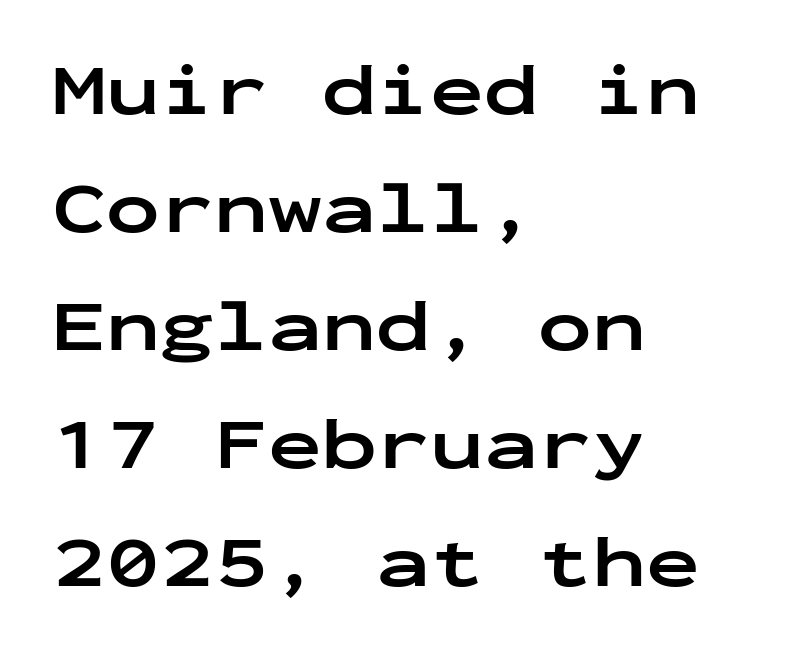
The line-height multiplier appears to be the usual default. Caption: bold face, heavy strokes. Unlike a traditional serif, this face leaves its strokes unadorned. The space beneath each line is pristine and unruled.
